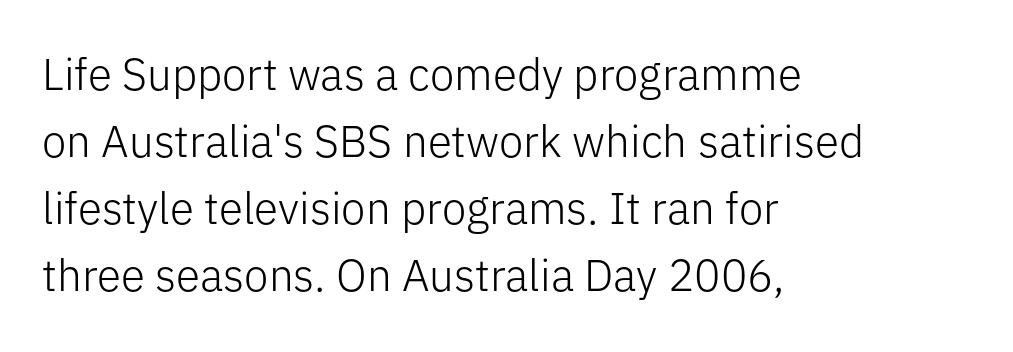
Q: Is the text bold? A: No.
Q: Is the text italic (slanted)? A: No, it is upright.
Q: Is the typeface a serif or a sans-serif typeface? A: Sans-serif.
Q: Is the text underlined? A: No.
Q: How is the paragraph aligned? A: Left-aligned.
Q: Is the spacing between letters normal or unusually wide? A: Normal.
Q: Is the spacing between lines tight, normal or loose? A: Normal.
Q: Width (condensed, normal, or wide)? A: Normal.
Q: Stroke contrast? A: Low.
Q: x-height? A: Medium.
Q: Monospaced? A: No.
